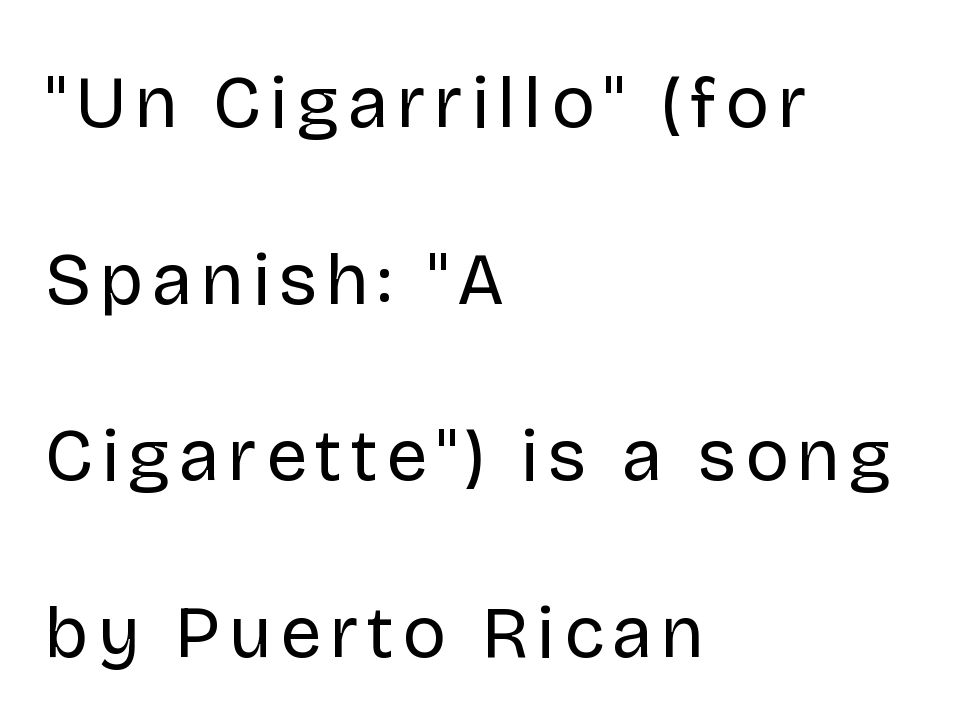
Q: Is the text bold? A: No.
Q: Is the text italic (slanted)? A: No, it is upright.
Q: Is the typeface a serif or a sans-serif typeface? A: Sans-serif.
Q: Is the text underlined? A: No.
Q: How is the paragraph aligned? A: Left-aligned.
Q: Is the spacing between lines tight, normal or loose? A: Loose.
Q: Width (condensed, normal, or wide)? A: Normal.
Q: Stroke contrast? A: Low.
Q: x-height? A: Large.
Q: Monospaced? A: No.
